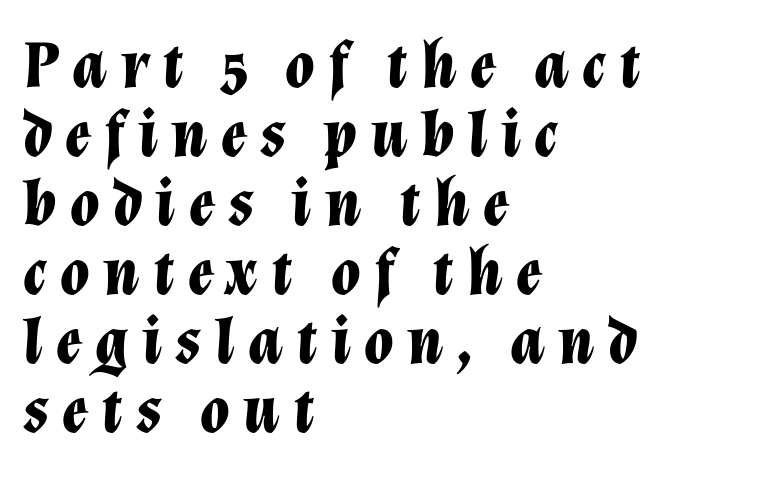
The image shows 67 px bold type, italic (leaning right); set left-aligned, tight line spacing (1.03x), unusually wide letter spacing (+0.2 em), not underlined; low stroke contrast and a medium x-height.
